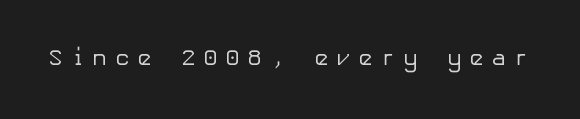
{"italic": "no", "bold": "no", "underline": "no", "letter_spacing": "wide", "letter_spacing_em": 0.34, "glyph_px": 22}
